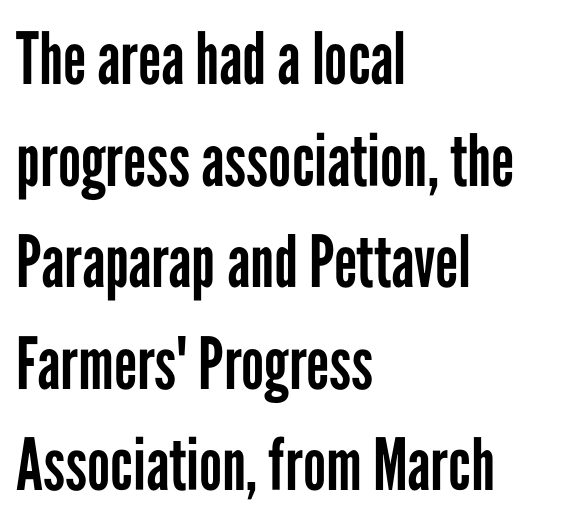
Q: Is the text bold? A: No.
Q: Is the text italic (slanted)? A: No, it is upright.
Q: Is the typeface a serif or a sans-serif typeface? A: Sans-serif.
Q: Is the text underlined? A: No.
Q: How is the paragraph aligned? A: Left-aligned.
Q: Is the spacing between letters normal or unusually wide? A: Normal.
Q: Is the spacing between lines tight, normal or loose? A: Normal.
Q: Width (condensed, normal, or wide)? A: Condensed.
Q: Stroke contrast? A: Low.
Q: x-height? A: Medium.
Q: Monospaced? A: No.
